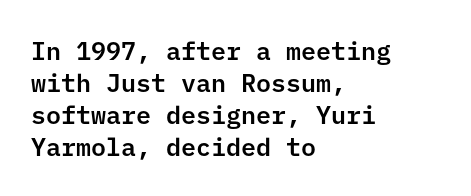
{"italic": "no", "underline": "no", "align": "left", "line_spacing": "normal", "line_spacing_ratio": 1.28, "letter_spacing": "normal", "letter_spacing_em": 0.0, "glyph_px": 25}
